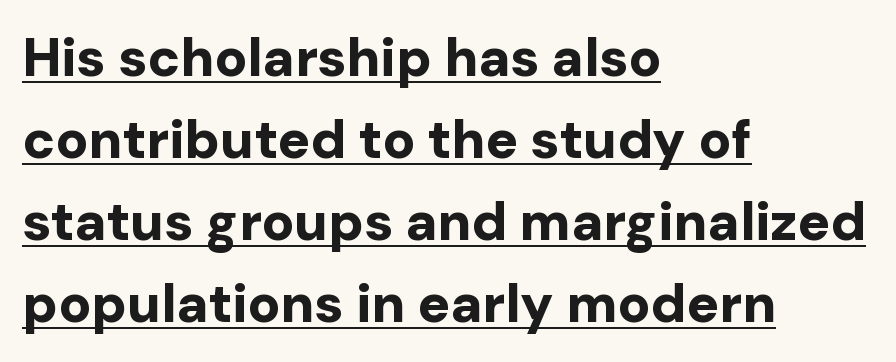
{"serif": "no", "italic": "no", "bold": "yes", "weight": "bold", "width": "normal", "stroke_contrast": "low", "x_height": "medium", "monospaced": "no", "underline": "yes", "align": "left", "line_spacing": "normal", "line_spacing_ratio": 1.52, "letter_spacing": "normal", "letter_spacing_em": 0.0, "glyph_px": 54}
